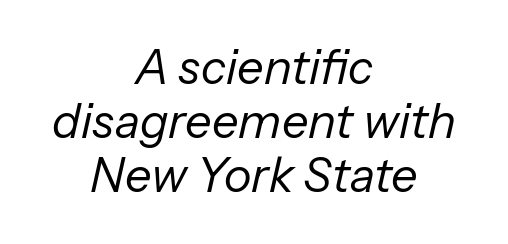
The image shows 47 px regular-weight type, italic (leaning right); set centered, tight line spacing (1.15x), normal letter spacing, not underlined; low stroke contrast and a medium x-height.
